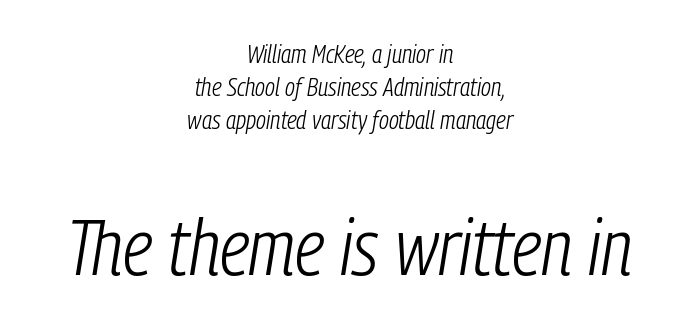
Leftover space on each line is divided equally before and after the words. Bold? No — there's no thickening of the strokes. Line spacing here is normal. Looking at the ascenders, they clearly lean. Unmarked baselines from the first word to the last. These two chunks differ in scale, with the bottom chunk taking the larger measure.
